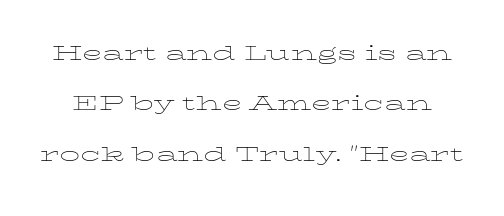
{"italic": "no", "bold": "no", "underline": "no", "line_spacing_ratio": 1.87, "letter_spacing": "normal", "letter_spacing_em": 0.0, "glyph_px": 27}
